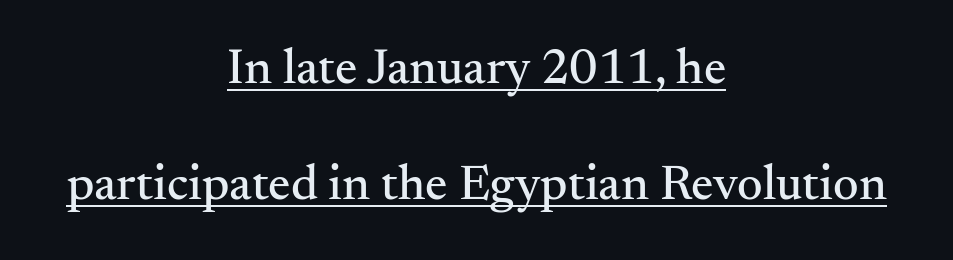
The image shows 50 px serif type, upright; set centered, loose line spacing (2.33x), normal letter spacing, underlined; medium stroke contrast and a small x-height.
